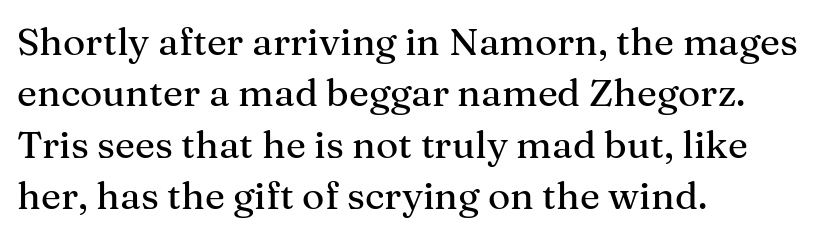
{"serif": "yes", "italic": "no", "width": "normal", "stroke_contrast": "medium", "x_height": "medium", "monospaced": "no", "underline": "no", "align": "left", "line_spacing": "normal", "line_spacing_ratio": 1.35, "letter_spacing": "normal", "letter_spacing_em": 0.0, "glyph_px": 38}
